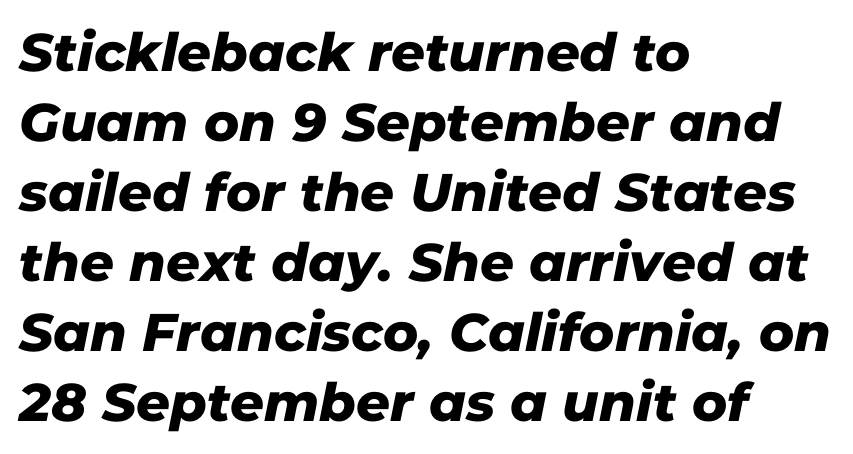
Q: Is the typeface a serif or a sans-serif typeface? A: Sans-serif.
Q: Is the text underlined? A: No.
Q: How is the paragraph aligned? A: Left-aligned.
Q: Is the spacing between letters normal or unusually wide? A: Normal.
Q: Is the spacing between lines tight, normal or loose? A: Normal.
Q: Width (condensed, normal, or wide)? A: Normal.
Q: Stroke contrast? A: Low.
Q: x-height? A: Medium.
Q: Monospaced? A: No.
